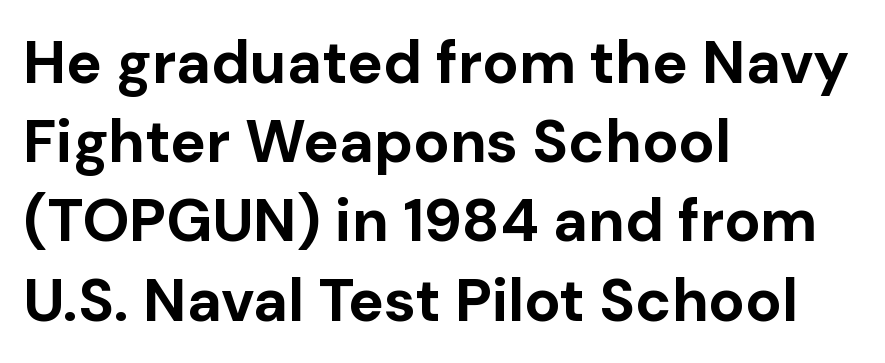
Is there any slant? The stems are plumb. Glyph-to-glyph distance matches everyday printed text. Here the designer chose a conventional face with non-uniform glyph widths. Regular leading.
